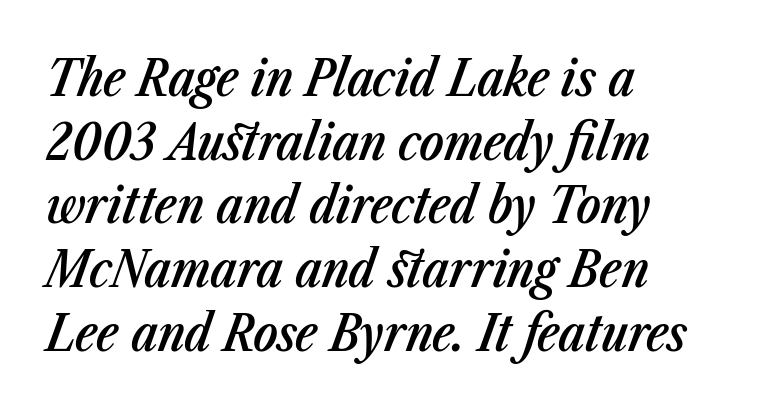
Tall strokes in this sample are angled rather than plumb. This rendering features lettering with no underline. These lines carry some extra weight — a demibold, not a full bold. Casual observation: everything's shoved over to the left.
